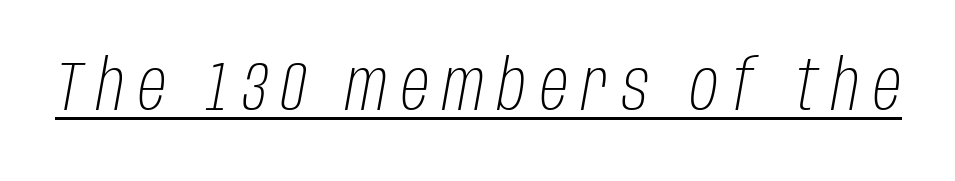
Q: Is the text bold? A: No.
Q: Is the text italic (slanted)? A: Yes, it leans right by about 10 degrees.
Q: Is the text underlined? A: Yes.
Q: Is the spacing between letters normal or unusually wide? A: Unusually wide.
Q: Width (condensed, normal, or wide)? A: Condensed.
Q: Stroke contrast? A: Low.
Q: x-height? A: Large.
Q: Monospaced? A: No.
